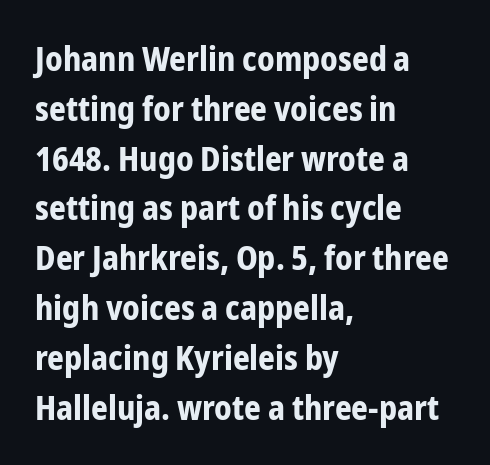
Q: Is the text bold? A: Yes.
Q: Is the text italic (slanted)? A: No, it is upright.
Q: Is the typeface a serif or a sans-serif typeface? A: Sans-serif.
Q: Is the text underlined? A: No.
Q: How is the paragraph aligned? A: Left-aligned.
Q: Is the spacing between letters normal or unusually wide? A: Normal.
Q: Is the spacing between lines tight, normal or loose? A: Normal.
Q: Width (condensed, normal, or wide)? A: Condensed.
Q: Stroke contrast? A: Low.
Q: x-height? A: Medium.
Q: Monospaced? A: No.
